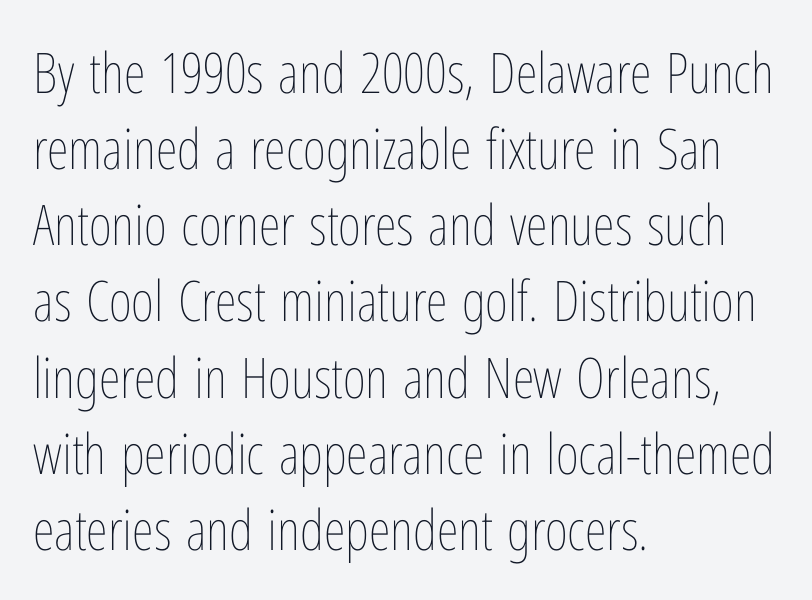
Q: Is the text bold? A: No.
Q: Is the text italic (slanted)? A: No, it is upright.
Q: Is the text underlined? A: No.
Q: How is the paragraph aligned? A: Left-aligned.
Q: Is the spacing between letters normal or unusually wide? A: Normal.
Q: Is the spacing between lines tight, normal or loose? A: Normal.
Q: Width (condensed, normal, or wide)? A: Condensed.
Q: Stroke contrast? A: Low.
Q: x-height? A: Medium.
Q: Monospaced? A: No.
